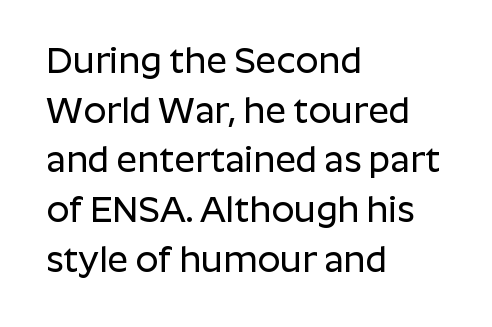
Q: Is the text italic (slanted)? A: No, it is upright.
Q: Is the typeface a serif or a sans-serif typeface? A: Sans-serif.
Q: Is the text underlined? A: No.
Q: How is the paragraph aligned? A: Left-aligned.
Q: Is the spacing between letters normal or unusually wide? A: Normal.
Q: Is the spacing between lines tight, normal or loose? A: Normal.
Q: Width (condensed, normal, or wide)? A: Normal.
Q: Stroke contrast? A: Low.
Q: x-height? A: Medium.
Q: Monospaced? A: No.
